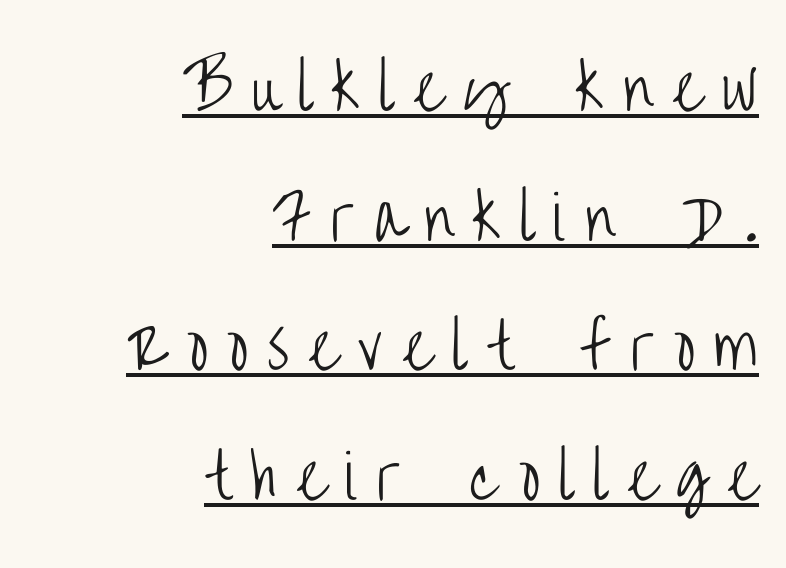
The rendering inserts visible extra space after every character. Every stem runs plumb, perpendicular to the baseline. Every word sits above its own underline. Spacing verdict: proportional, widths tailored to each character. Does the leading feel generous? Absolutely, it's lavish. Is the block centered? No — it sits flush against the right margin.
